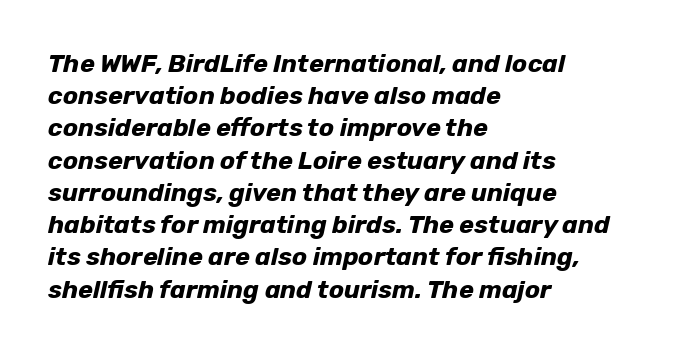
{"italic": "yes", "lean": "right", "slant_degrees": 12, "bold": "yes", "underline": "no", "align": "left", "line_spacing": "normal", "line_spacing_ratio": 1.29, "letter_spacing": "normal", "letter_spacing_em": 0.0, "glyph_px": 25}
